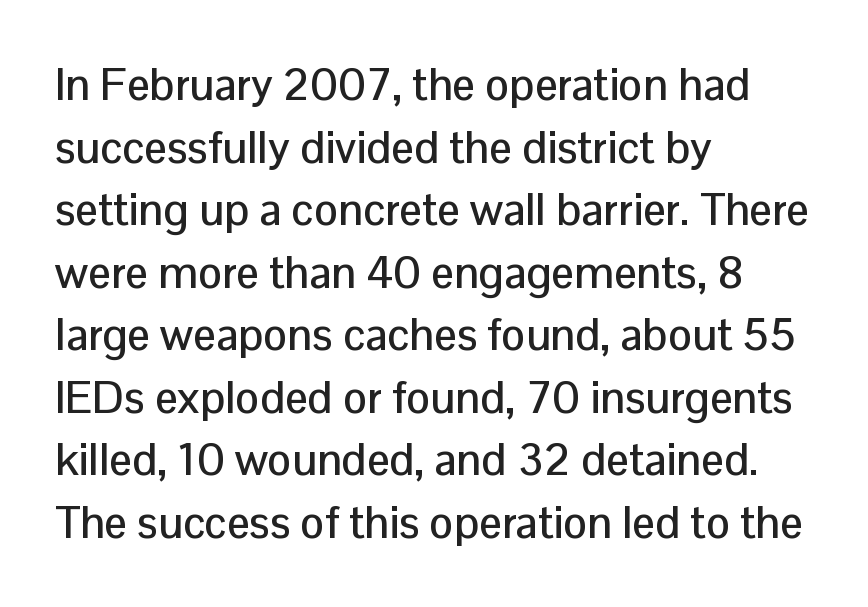
Q: Is the text italic (slanted)? A: No, it is upright.
Q: Is the typeface a serif or a sans-serif typeface? A: Sans-serif.
Q: Is the text underlined? A: No.
Q: How is the paragraph aligned? A: Left-aligned.
Q: Is the spacing between letters normal or unusually wide? A: Normal.
Q: Is the spacing between lines tight, normal or loose? A: Normal.
Q: Width (condensed, normal, or wide)? A: Normal.
Q: Stroke contrast? A: Low.
Q: x-height? A: Medium.
Q: Monospaced? A: No.
